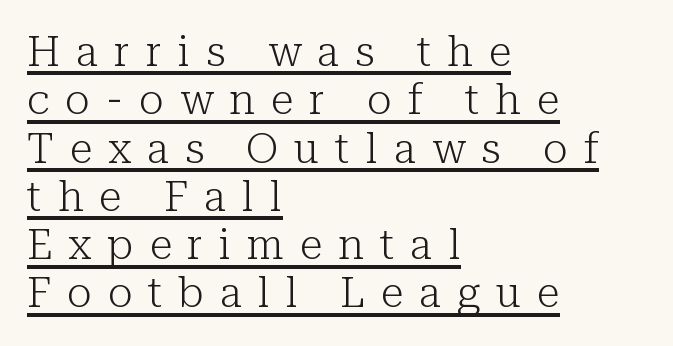
Visually the block forms a straight wall on the left and a jagged coastline on the right. In terms of posture, this sample is upright. A typesetter would call this heavily tracked-out type. Font category for this specimen: serif. If you measured baseline to baseline, you'd find a short distance.
